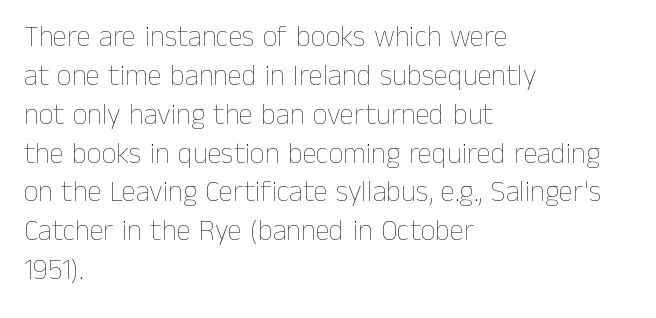
Q: Is the text bold? A: No.
Q: Is the text italic (slanted)? A: No, it is upright.
Q: Is the text underlined? A: No.
Q: How is the paragraph aligned? A: Left-aligned.
Q: Is the spacing between letters normal or unusually wide? A: Normal.
Q: Is the spacing between lines tight, normal or loose? A: Normal.
Q: Width (condensed, normal, or wide)? A: Normal.
Q: Stroke contrast? A: Low.
Q: x-height? A: Medium.
Q: Monospaced? A: No.
